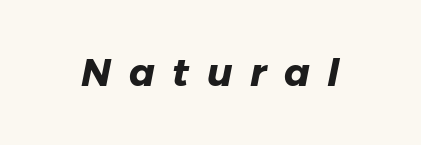
Q: Is the text bold? A: Yes.
Q: Is the text italic (slanted)? A: Yes, it leans right by about 11 degrees.
Q: Is the text underlined? A: No.
Q: Is the spacing between letters normal or unusually wide? A: Unusually wide.
Q: Width (condensed, normal, or wide)? A: Normal.
Q: Stroke contrast? A: Low.
Q: x-height? A: Medium.
Q: Monospaced? A: No.
